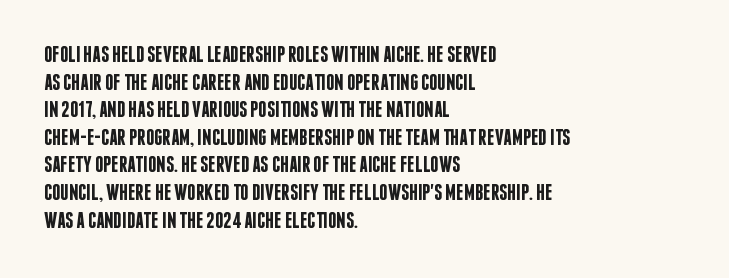
{"italic": "no", "bold": "semi", "underline": "no", "align": "left", "line_spacing_ratio": 1.2, "letter_spacing": "normal", "letter_spacing_em": 0.0, "glyph_px": 23}
